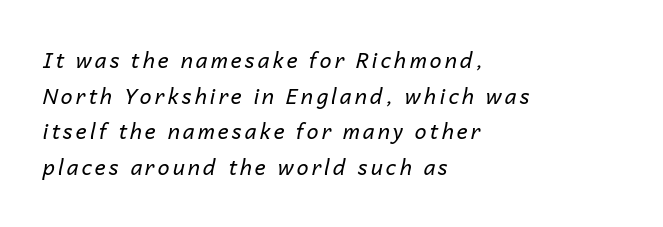
{"italic": "yes", "lean": "right", "slant_degrees": 14, "bold": "no", "underline": "no", "align": "left", "line_spacing": "normal", "line_spacing_ratio": 1.7, "glyph_px": 21}
